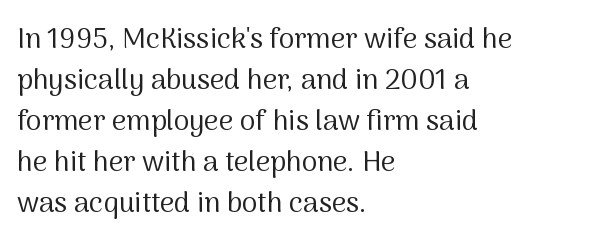
This sample uses plain, unmodified letter spacing. You can tell from the bare stems that sans-serif type was used. Quick note: not italic, upright. Note the varied advance widths — an 'i' is clearly narrower than an 'm'. The strip under each line holds only bare page. The characters are drawn with everyday or finer stroke widths.
